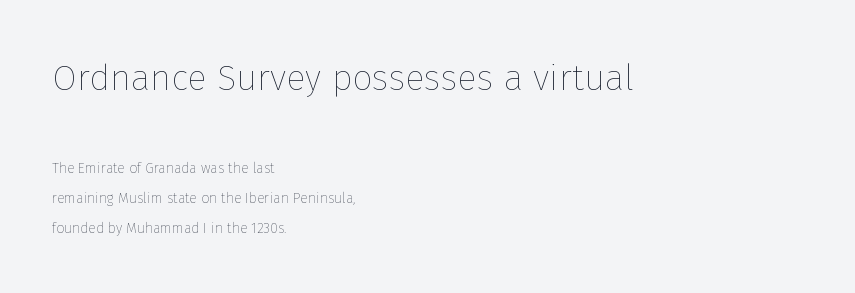
Leading is clearly above the norm, producing a sparse column. Varying glyph widths throughout — classic text-font behaviour. Horizontal alignment here is leftward, the default for most running prose. No extra tracking has been applied to these lines. In terms of posture, this sample is upright.
